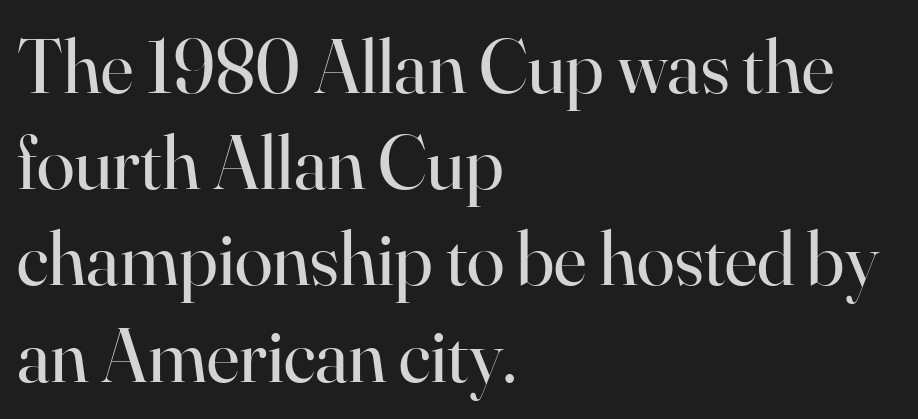
Q: Is the text bold? A: No.
Q: Is the text italic (slanted)? A: No, it is upright.
Q: Is the typeface a serif or a sans-serif typeface? A: Serif.
Q: Is the text underlined? A: No.
Q: How is the paragraph aligned? A: Left-aligned.
Q: Is the spacing between letters normal or unusually wide? A: Normal.
Q: Is the spacing between lines tight, normal or loose? A: Normal.
Q: Width (condensed, normal, or wide)? A: Normal.
Q: Stroke contrast? A: High.
Q: x-height? A: Small.
Q: Monospaced? A: No.
